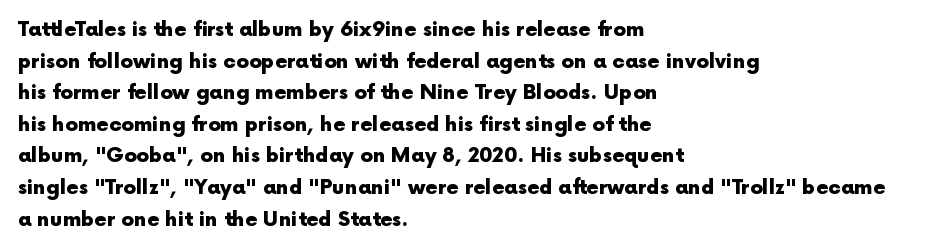
If you drew a line through each stem, it would be perfectly vertical. Nobody drew a line under any word here. A full-strength bold gives these letters their thick strokes. Honestly, the letter spacing is just normal — you wouldn't notice it. Left-aligned paragraph, ragged on the right.
